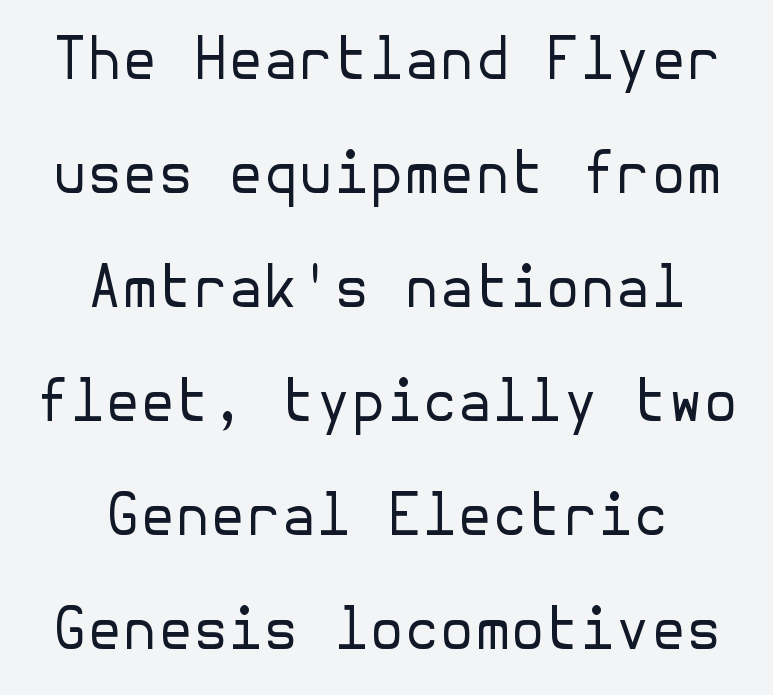
{"serif": "no", "italic": "no", "bold": "no", "weight": "regular", "width": "normal", "stroke_contrast": "low", "x_height": "medium", "underline": "no", "align": "center", "line_spacing": "loose", "line_spacing_ratio": 2.0, "letter_spacing": "normal", "letter_spacing_em": 0.0, "glyph_px": 57}
